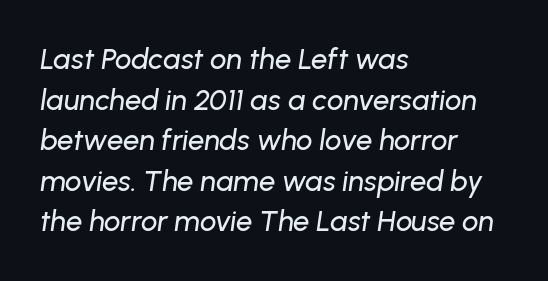
The face used here is rendered with its standard letterfit. Notice how the stems are inclined rather than vertical — that's the hallmark of italics. All the whitespace from short lines collects on the right. This sample has the flowing, uneven cadence of proportional lettering.
